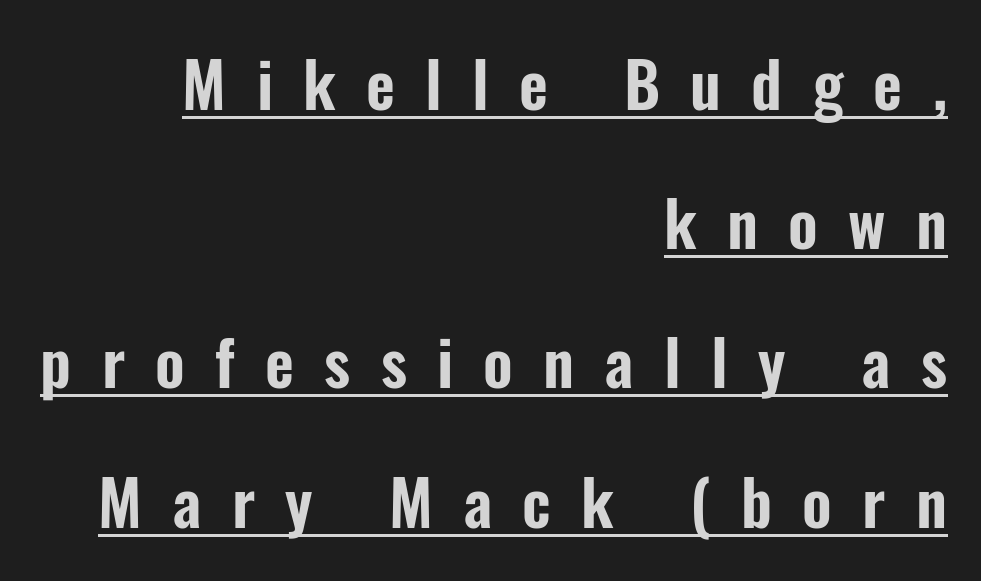
In terms of letterspacing, this is a distinctly airy, spread setting. Teacher's note: observe the even right margin — that is flush-right alignment. Quick note: interline space is abundant. Characters remain perfectly vertical along every line.
